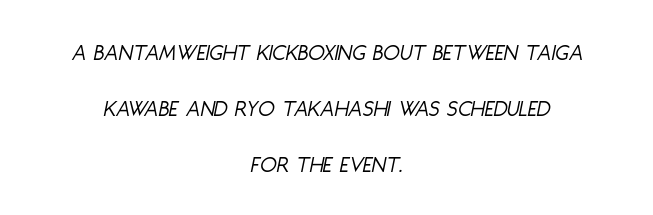
The image shows 24 px text type, italic (leaning right); set centered, loose line spacing (2.34x), normal letter spacing, not underlined.
